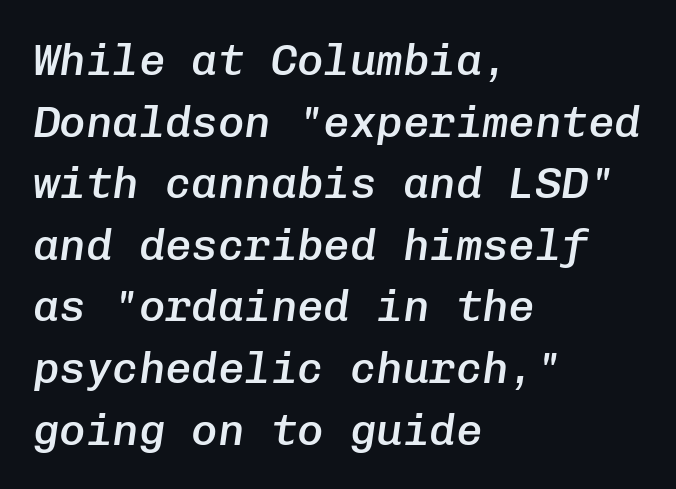
{"italic": "yes", "lean": "right", "slant_degrees": 8, "bold": "semi", "weight": "semibold", "width": "normal", "stroke_contrast": "low", "x_height": "medium", "monospaced": "yes", "underline": "no", "align": "left", "line_spacing": "normal", "line_spacing_ratio": 1.4, "letter_spacing": "normal", "letter_spacing_em": 0.0, "glyph_px": 44}
